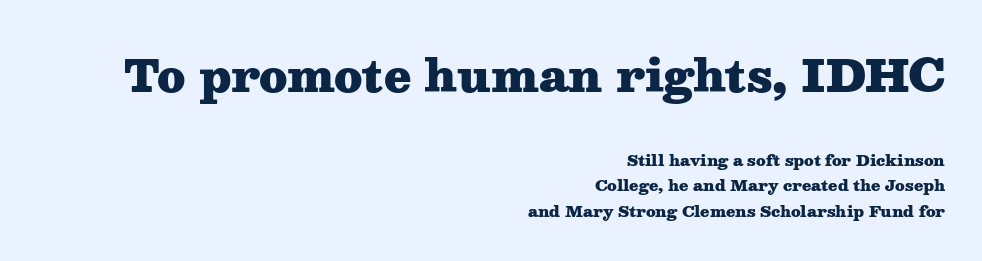
{"serif": "yes", "italic": "no", "bold": "yes", "weight": "heavy", "width": "wide", "stroke_contrast": "medium", "x_height": "medium", "monospaced": "no", "underline": "no", "align": "right", "line_spacing": "normal", "line_spacing_ratio": 1.7, "letter_spacing": "normal", "letter_spacing_em": 0.0, "larger_block": "first", "size_ratio": 2.93, "glyph_px": 44}
